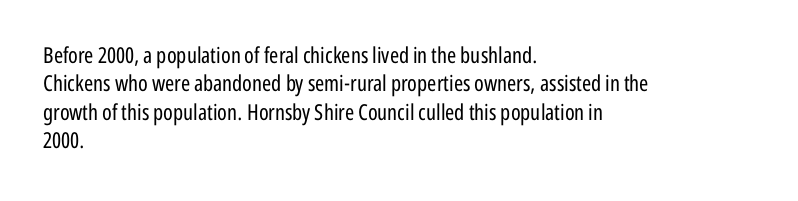
Q: Is the text bold? A: No.
Q: Is the text italic (slanted)? A: No, it is upright.
Q: Is the text underlined? A: No.
Q: How is the paragraph aligned? A: Left-aligned.
Q: Is the spacing between letters normal or unusually wide? A: Normal.
Q: Is the spacing between lines tight, normal or loose? A: Normal.
